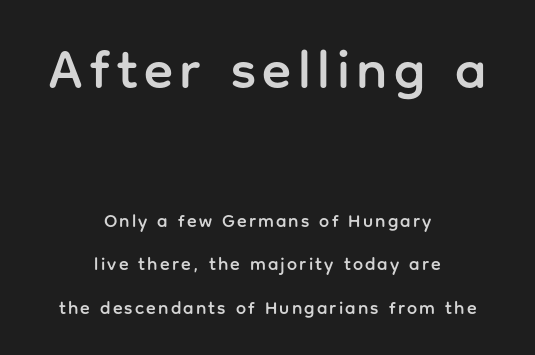
Q: Is the text italic (slanted)? A: No, it is upright.
Q: Is the typeface a serif or a sans-serif typeface? A: Sans-serif.
Q: Is the text underlined? A: No.
Q: How is the paragraph aligned? A: Centered.
Q: Is the spacing between lines tight, normal or loose? A: Loose.
Q: Which block of text is set in a larger size, the first (top) or the second (bottom)? A: The first (top) one.
Q: Width (condensed, normal, or wide)? A: Normal.
Q: Stroke contrast? A: Low.
Q: x-height? A: Medium.
Q: Monospaced? A: No.
